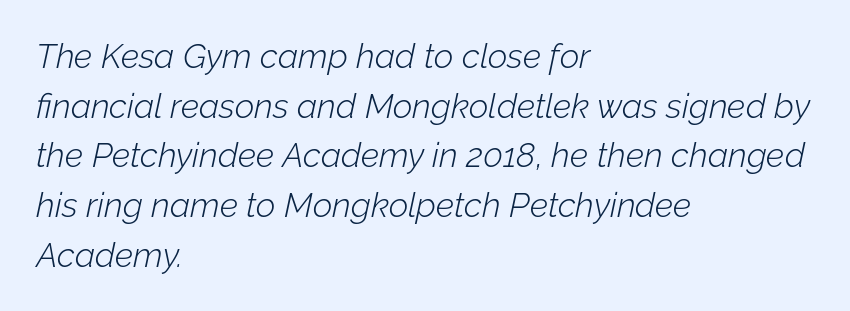
Compared with a centered layout, this one pins lines to the left instead. These lines are rendered in a variable-pitch font. Honestly, there is no underline to notice here at all. A typesetter would call this leading conventional body-copy spacing. Bold? No — there's no thickening of the strokes.
